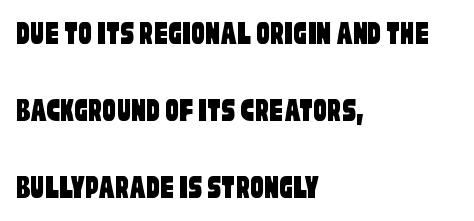
The image shows 34 px condensed sans-serif type; set left-aligned, loose line spacing (2.26x), normal letter spacing, not underlined; low stroke contrast and a large x-height.
